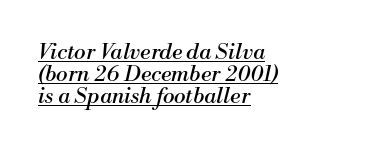
Q: Is the text bold? A: No.
Q: Is the text italic (slanted)? A: Yes, it leans right by about 13 degrees.
Q: Is the text underlined? A: Yes.
Q: How is the paragraph aligned? A: Left-aligned.
Q: Is the spacing between letters normal or unusually wide? A: Normal.
Q: Is the spacing between lines tight, normal or loose? A: Tight.
